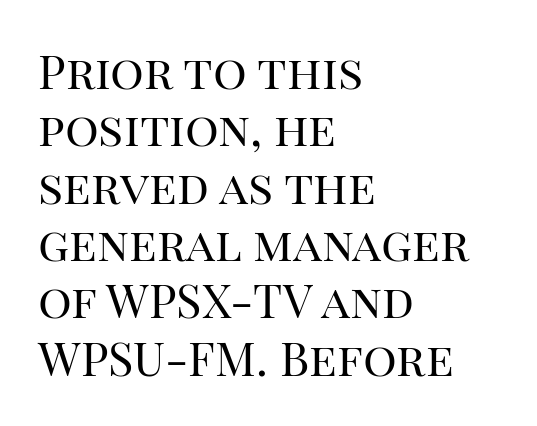
{"serif": "yes", "italic": "no", "bold": "no", "weight": "regular", "width": "normal", "stroke_contrast": "high", "x_height": "large", "monospaced": "no", "underline": "no", "align": "left", "line_spacing_ratio": 1.22, "letter_spacing": "normal", "letter_spacing_em": 0.0, "glyph_px": 47}
